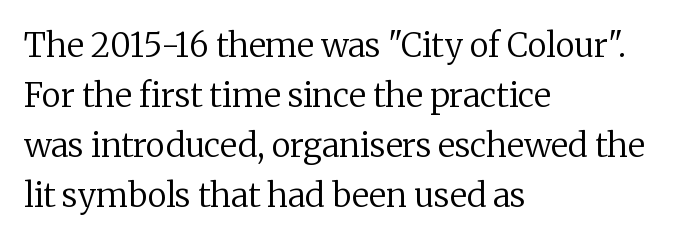
The image shows 33 px regular-weight serif type, upright; set left-aligned, normal line spacing (1.52x), normal letter spacing, not underlined; low stroke contrast and a medium x-height.
